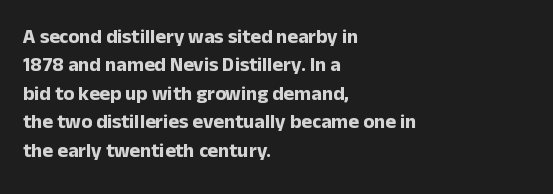
Has an underline been added? It has not. Here the glyphs are tracked normally, forming tight word shapes. Compared with typical paragraphs, the rows here are spaced about the same. The characters look thick and weighty, a clear bold.
